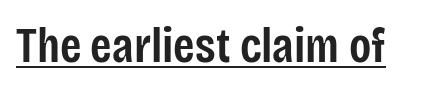
{"serif": "no", "italic": "no", "bold": "semi", "weight": "semibold", "width": "condensed", "stroke_contrast": "low", "x_height": "large", "monospaced": "no", "underline": "yes", "letter_spacing": "normal", "letter_spacing_em": 0.0, "glyph_px": 49}
